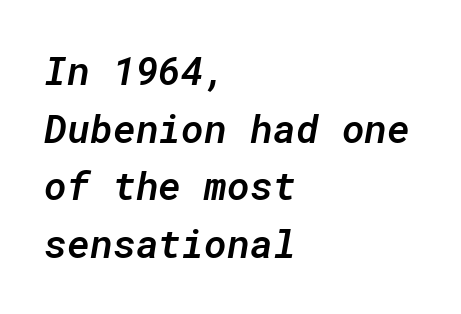
Q: Is the text bold? A: Semi-bold.
Q: Is the text italic (slanted)? A: Yes, it leans right by about 10 degrees.
Q: Is the text underlined? A: No.
Q: How is the paragraph aligned? A: Left-aligned.
Q: Is the spacing between letters normal or unusually wide? A: Normal.
Q: Is the spacing between lines tight, normal or loose? A: Normal.
Q: Width (condensed, normal, or wide)? A: Normal.
Q: Stroke contrast? A: Low.
Q: x-height? A: Medium.
Q: Monospaced? A: Yes.
